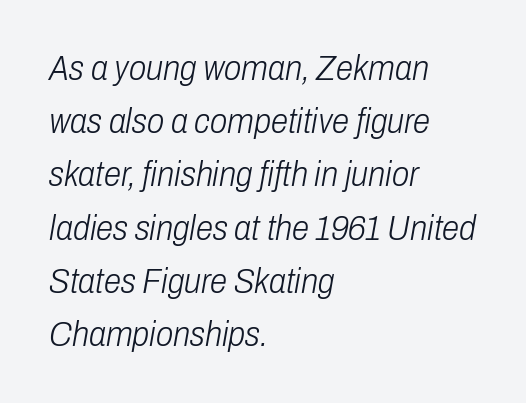
The image shows 35 px light, condensed type, italic (leaning right); set left-aligned, normal line spacing (1.52x), normal letter spacing, not underlined; low stroke contrast and a medium x-height.
